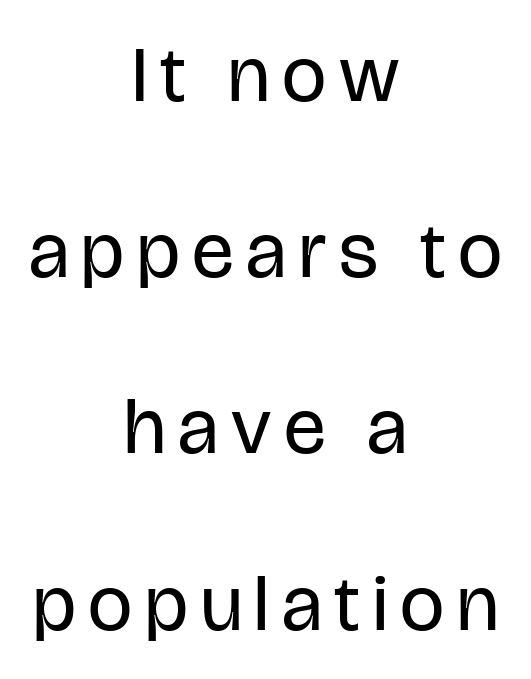
In terms of letterform style, serifs are entirely absent. The face used here is proportionally spaced, like ordinary book or web type. Short and long lines alike share a common midpoint. Is there much room between lines? Yes — plenty of vertical air separates them.
